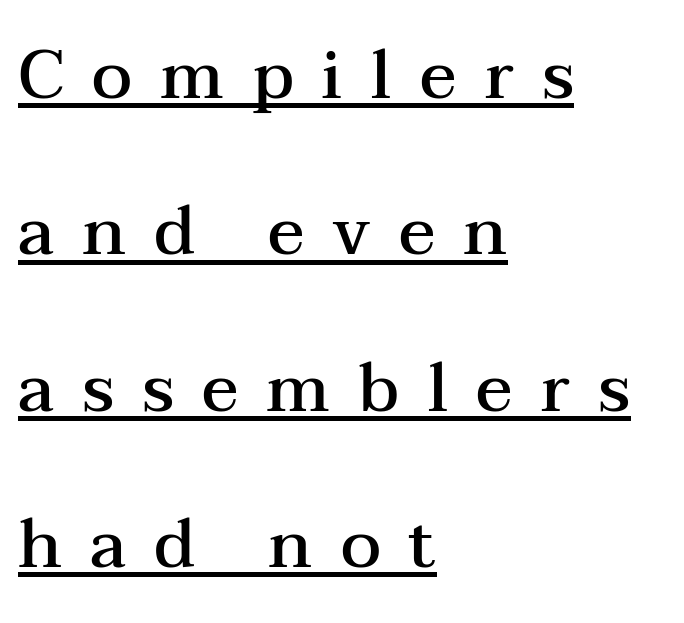
The image shows 68 px semibold, wide serif type, upright; set left-aligned, loose line spacing (2.3x), unusually wide letter spacing (+0.41 em), underlined; medium stroke contrast and a medium x-height.
